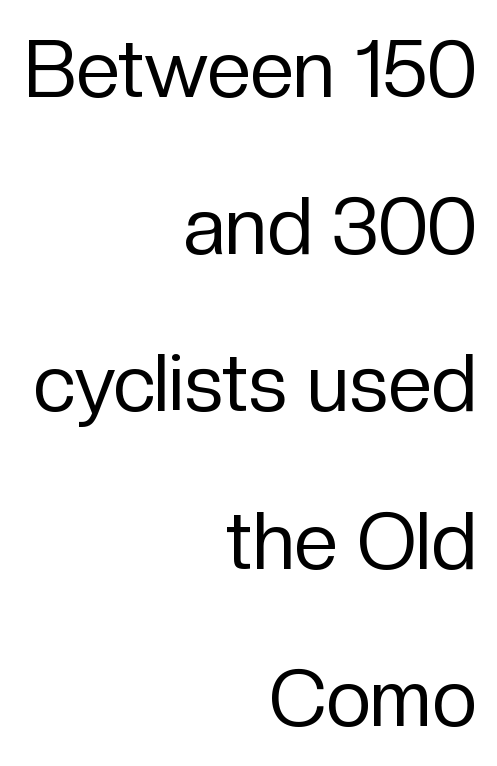
How are the letters spaced? Ordinarily, with no added tracking. Alignment: flush right. Upright lettering throughout. The letters advance in unequal steps, a hallmark of proportional type. Line spacing here is loose.
